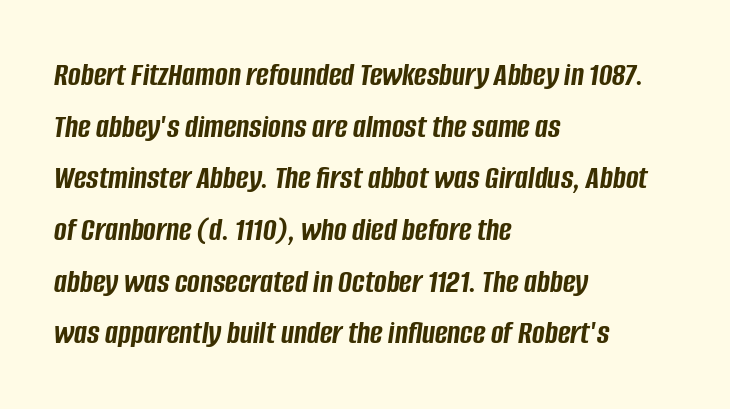
{"italic": "yes", "lean": "right", "slant_degrees": 8, "bold": "yes", "weight": "semibold", "width": "condensed", "stroke_contrast": "low", "x_height": "large", "monospaced": "no", "underline": "no", "align": "left", "line_spacing": "normal", "line_spacing_ratio": 1.52, "letter_spacing": "normal", "letter_spacing_em": 0.0, "glyph_px": 34}
